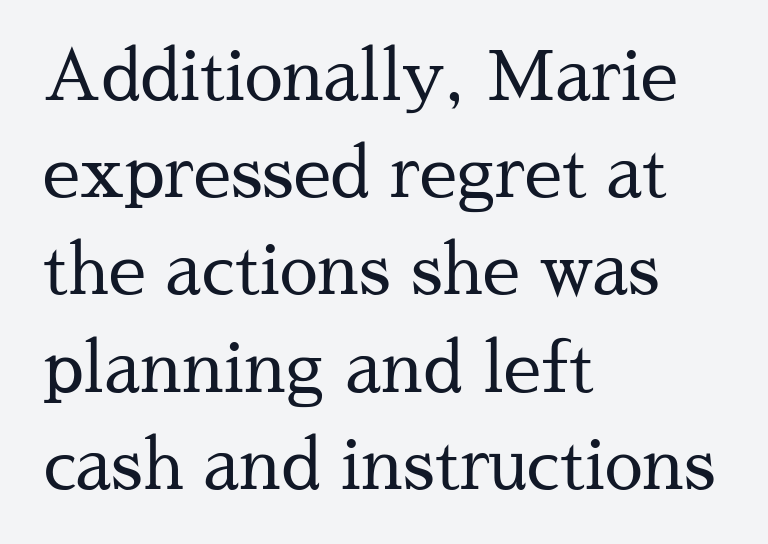
The foot of each line stays bare and open. Every stem runs plumb, perpendicular to the baseline. Compared with typical paragraphs, the rows here are spaced about the same. The rag falls on the right side of this text block.
